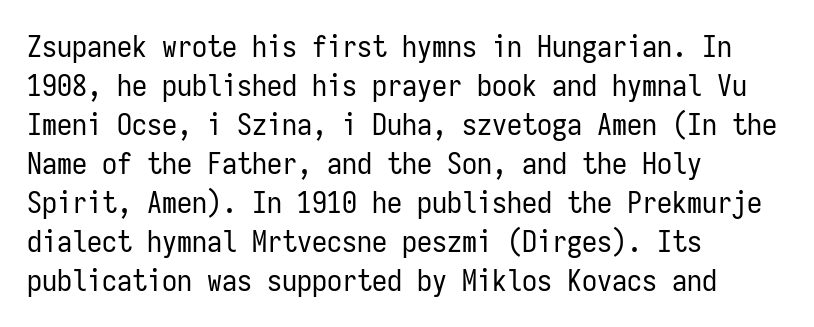
Characters remain perfectly vertical along every line. These lines keep a tight, regular rhythm from letter to letter. No chunkiness to these letters — they're not bold. The passage is arranged the way most books set body copy — flush left. Bare-footed words on every line. The passage shown is typed in a monospace face where columns stay perfectly aligned.
